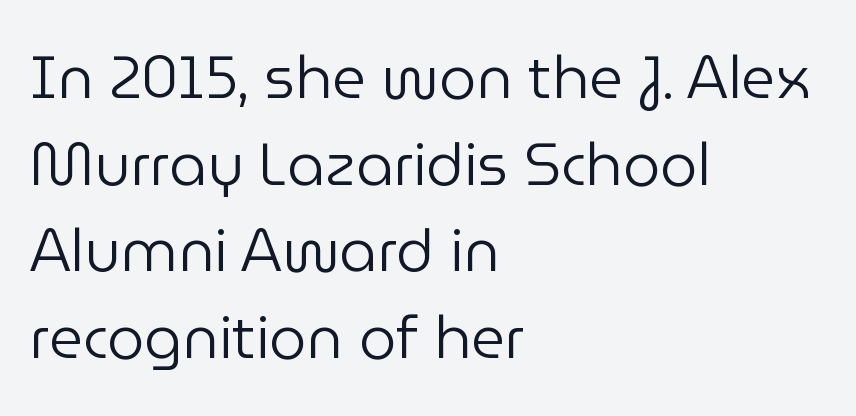
Casual observation: everything's shoved over to the left. The designer left line spacing at the default. The font is comparable to plain body text, perhaps lighter. What kind of face is this? One without serifs — a sans.
